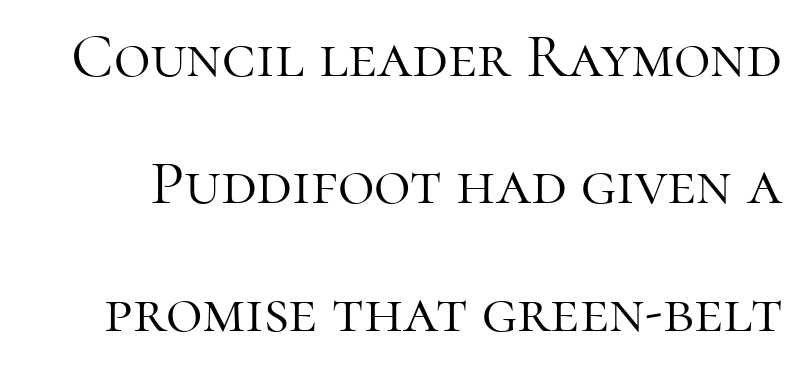
Classification — serif. Character widths vary here, with narrow letters taking less room than wide ones. Unlike italic type, these characters show no tilt at all. Only glyphs here, with clear space below each row.
